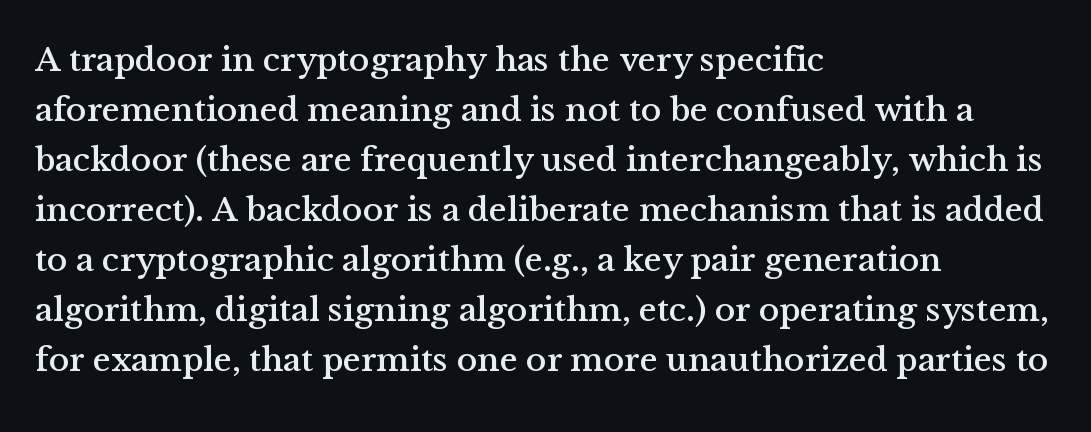
Q: Is the text italic (slanted)? A: No, it is upright.
Q: Is the typeface a serif or a sans-serif typeface? A: Serif.
Q: Is the text underlined? A: No.
Q: How is the paragraph aligned? A: Left-aligned.
Q: Is the spacing between letters normal or unusually wide? A: Normal.
Q: Is the spacing between lines tight, normal or loose? A: Normal.
Q: Width (condensed, normal, or wide)? A: Normal.
Q: Stroke contrast? A: Medium.
Q: x-height? A: Medium.
Q: Monospaced? A: No.
